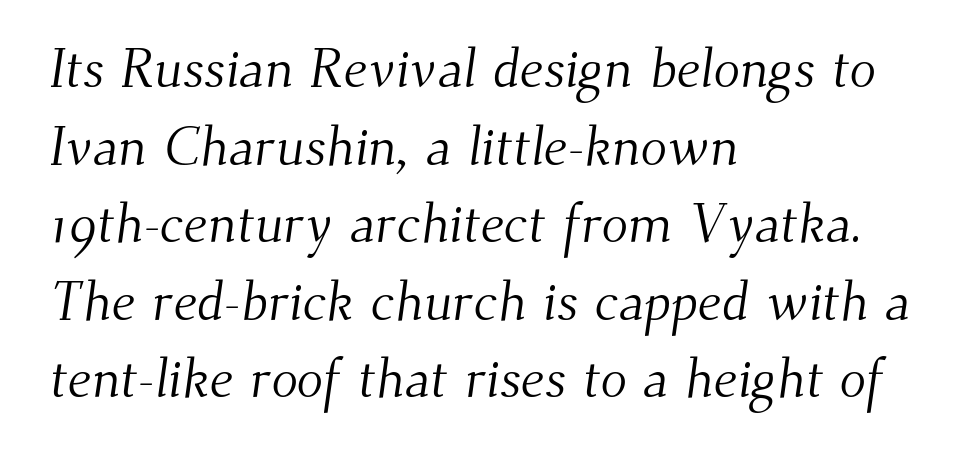
The zone under the glyphs is completely vacant. Regarding leading, the lines here are spaced in the standard way. Layout note: lines flush left. The characters are drawn with everyday or finer stroke widths.
